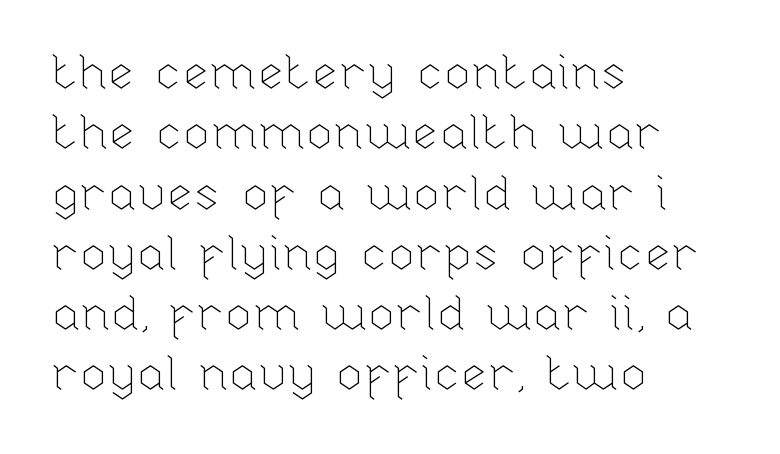
Is the block centered? No — it sits flush against the left margin. The gap between lines stays unmarked. Looks like regular typesetting: each glyph gets only the width it needs. The letters stand straight up with perfectly vertical stems.
